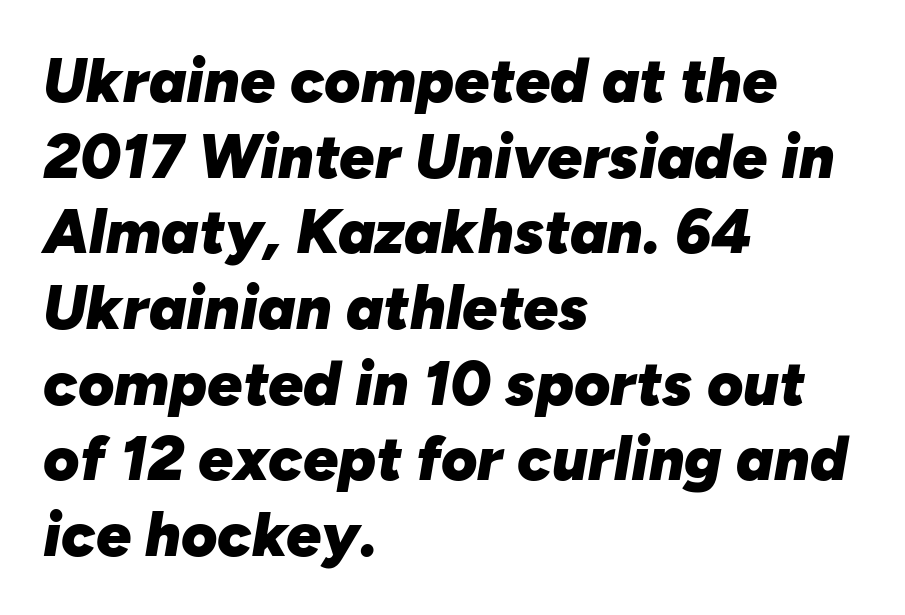
{"italic": "yes", "lean": "right", "slant_degrees": 10, "bold": "yes", "weight": "heavy", "width": "normal", "stroke_contrast": "low", "x_height": "medium", "monospaced": "no", "underline": "no", "align": "left", "line_spacing_ratio": 1.22, "letter_spacing": "normal", "letter_spacing_em": 0.0, "glyph_px": 62}
